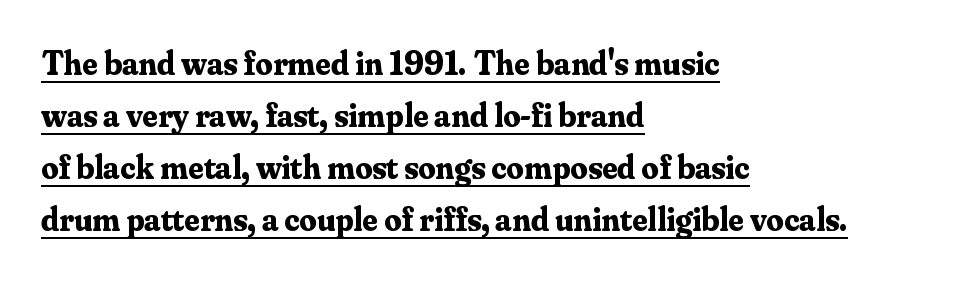
This sample carries an underscore along the baseline area. Yep, those are serifs on the letters. Note the varied advance widths — an 'i' is clearly narrower than an 'm'. Whoever set this chose a conventional vertical rhythm.
